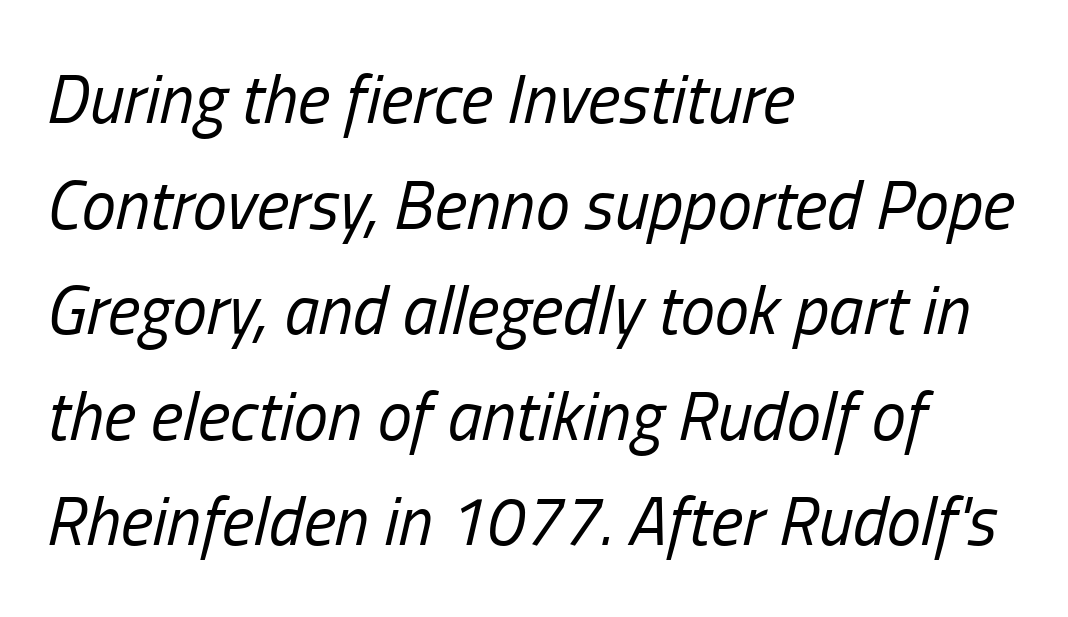
Q: Is the text bold? A: No.
Q: Is the text italic (slanted)? A: Yes, it leans right by about 13 degrees.
Q: Is the text underlined? A: No.
Q: How is the paragraph aligned? A: Left-aligned.
Q: Is the spacing between letters normal or unusually wide? A: Normal.
Q: Is the spacing between lines tight, normal or loose? A: Normal.
Q: Width (condensed, normal, or wide)? A: Condensed.
Q: Stroke contrast? A: Low.
Q: x-height? A: Medium.
Q: Monospaced? A: No.
